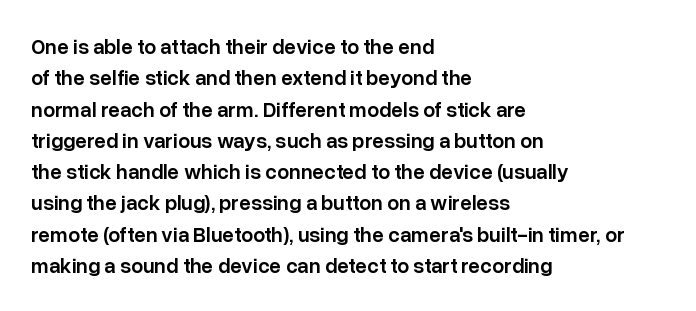
{"italic": "no", "bold": "semi", "underline": "no", "align": "left", "line_spacing": "normal", "line_spacing_ratio": 1.49, "letter_spacing": "normal", "letter_spacing_em": 0.0, "glyph_px": 21}
